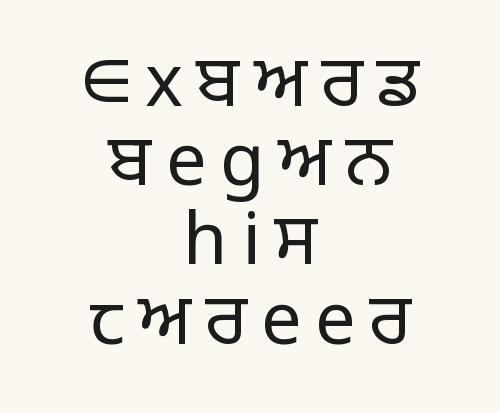
Q: Is the text bold? A: No.
Q: Is the text italic (slanted)? A: No, it is upright.
Q: Is the typeface a serif or a sans-serif typeface? A: Sans-serif.
Q: Is the text underlined? A: No.
Q: How is the paragraph aligned? A: Centered.
Q: Is the spacing between lines tight, normal or loose? A: Tight.
Q: Width (condensed, normal, or wide)? A: Normal.
Q: Stroke contrast? A: Low.
Q: x-height? A: Large.
Q: Monospaced? A: No.
